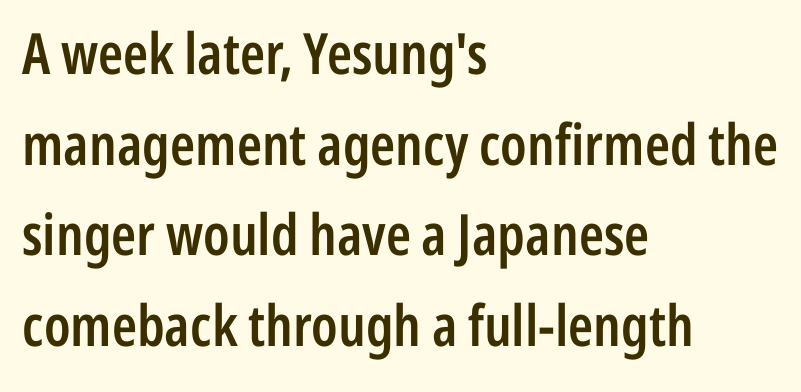
The image shows 57 px semibold, condensed sans-serif type, upright; set left-aligned, normal line spacing (1.59x), normal letter spacing, not underlined; low stroke contrast and a medium x-height.
